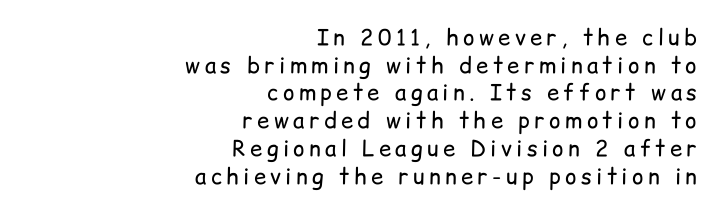
Q: Is the text bold? A: No.
Q: Is the text italic (slanted)? A: No, it is upright.
Q: Is the text underlined? A: No.
Q: How is the paragraph aligned? A: Right-aligned.
Q: Is the spacing between letters normal or unusually wide? A: Unusually wide.
Q: Is the spacing between lines tight, normal or loose? A: Normal.
